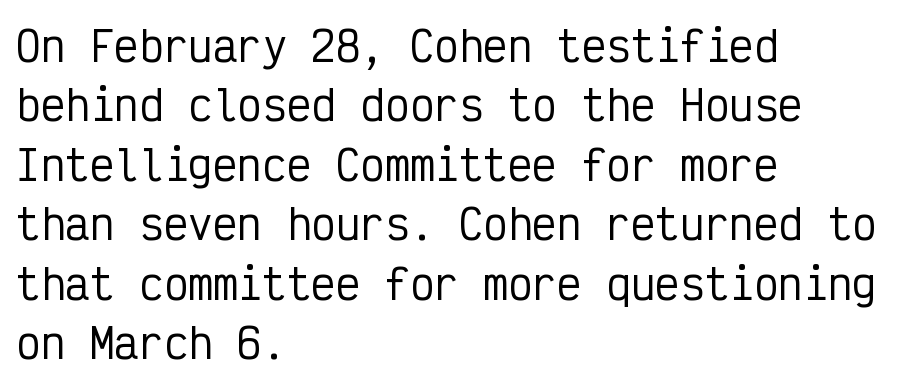
Q: Is the text italic (slanted)? A: No, it is upright.
Q: Is the typeface a serif or a sans-serif typeface? A: Sans-serif.
Q: Is the text underlined? A: No.
Q: How is the paragraph aligned? A: Left-aligned.
Q: Is the spacing between letters normal or unusually wide? A: Normal.
Q: Is the spacing between lines tight, normal or loose? A: Normal.
Q: Width (condensed, normal, or wide)? A: Condensed.
Q: Stroke contrast? A: Low.
Q: x-height? A: Medium.
Q: Monospaced? A: Yes.
